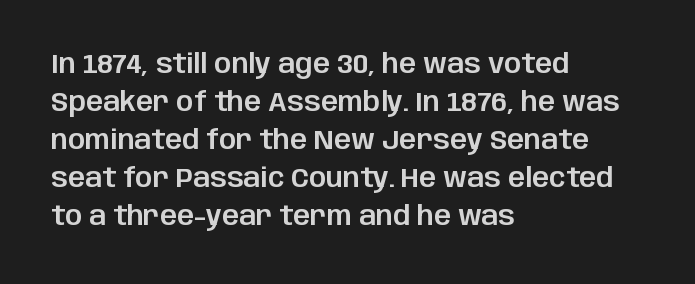
Q: Is the text italic (slanted)? A: No, it is upright.
Q: Is the text underlined? A: No.
Q: How is the paragraph aligned? A: Left-aligned.
Q: Is the spacing between letters normal or unusually wide? A: Normal.
Q: Is the spacing between lines tight, normal or loose? A: Normal.
